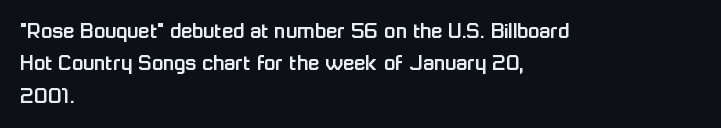
The image shows 23 px text type, upright; set left-aligned, normal line spacing (1.41x), normal letter spacing, not underlined.
